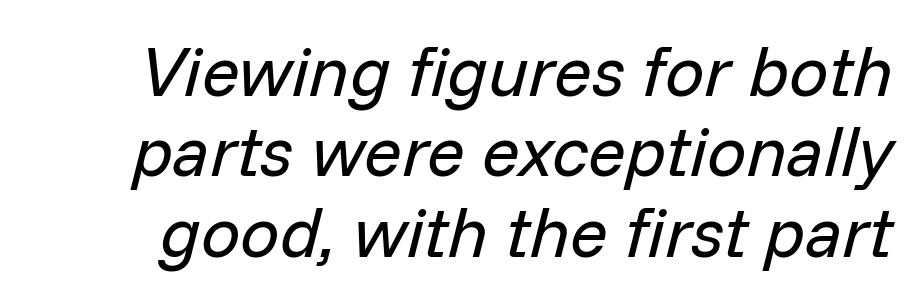
{"italic": "yes", "lean": "right", "slant_degrees": 14, "bold": "no", "weight": "regular", "width": "normal", "stroke_contrast": "low", "x_height": "medium", "monospaced": "no", "underline": "no", "line_spacing": "tight", "line_spacing_ratio": 1.15, "letter_spacing": "normal", "letter_spacing_em": 0.0, "glyph_px": 70}
